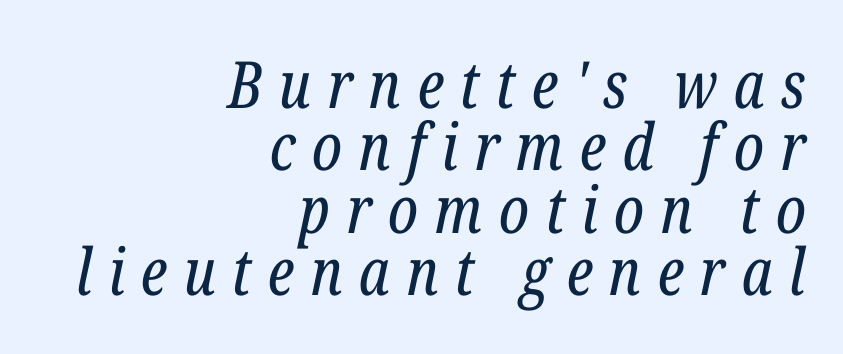
{"serif": "yes", "italic": "yes", "lean": "right", "slant_degrees": 12, "bold": "no", "weight": "regular", "width": "condensed", "stroke_contrast": "low", "x_height": "medium", "monospaced": "no", "underline": "no", "align": "right", "line_spacing": "tight", "line_spacing_ratio": 0.96, "letter_spacing": "wide", "letter_spacing_em": 0.25, "glyph_px": 65}
